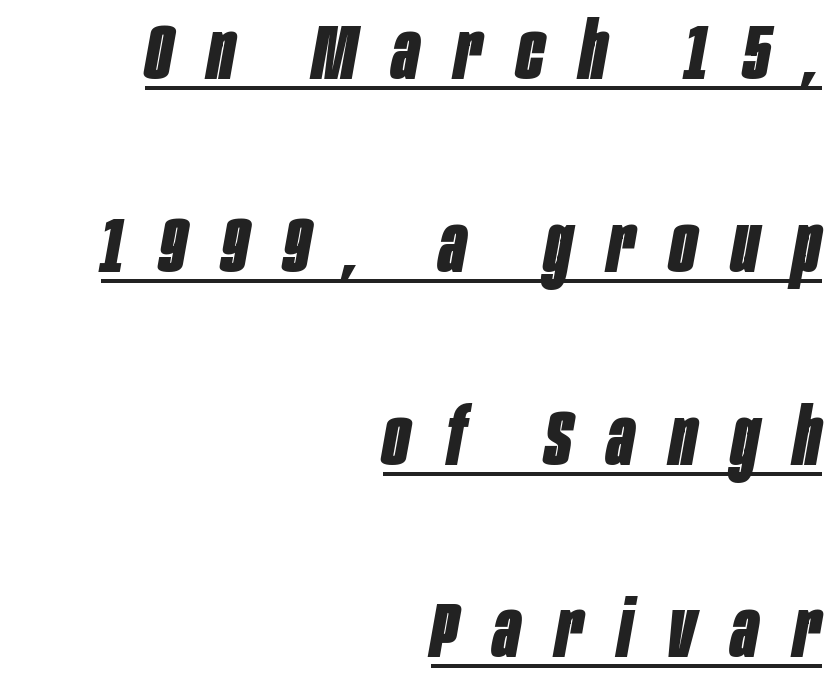
The image shows 79 px bold, condensed type, italic (leaning right); set right-aligned, loose line spacing (2.44x), unusually wide letter spacing (+0.45 em), underlined; low stroke contrast and a large x-height.
